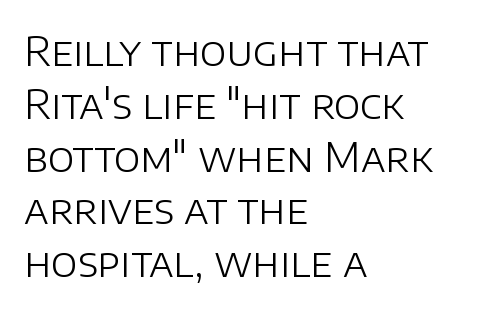
{"serif": "no", "italic": "no", "bold": "no", "weight": "light", "width": "normal", "stroke_contrast": "low", "x_height": "large", "monospaced": "no", "underline": "no", "align": "left", "line_spacing": "normal", "line_spacing_ratio": 1.32, "letter_spacing": "normal", "letter_spacing_em": 0.0, "glyph_px": 40}
